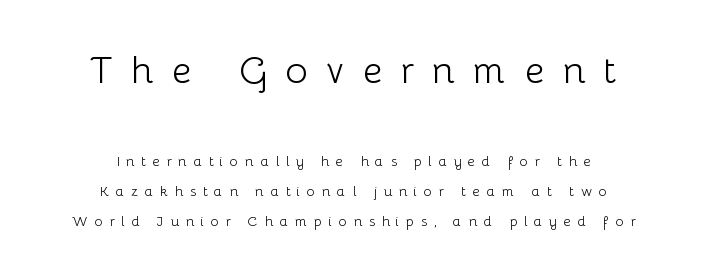
The paragraph has two soft edges and a firm central axis. The string is rendered with underlining switched off. Upright lettering throughout. These two chunks differ in scale, with the top chunk taking the larger measure. The tracking jumps out immediately: characters are airy and widely separated.
